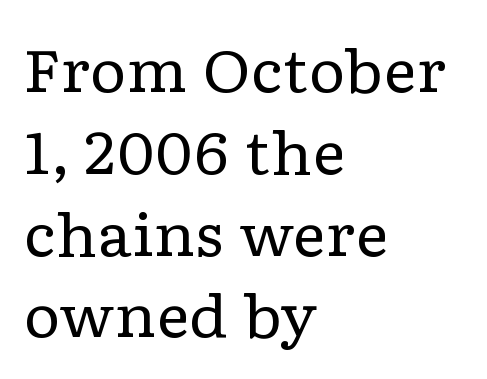
Q: Is the text bold? A: No.
Q: Is the text italic (slanted)? A: No, it is upright.
Q: Is the typeface a serif or a sans-serif typeface? A: Serif.
Q: Is the text underlined? A: No.
Q: How is the paragraph aligned? A: Left-aligned.
Q: Is the spacing between letters normal or unusually wide? A: Normal.
Q: Is the spacing between lines tight, normal or loose? A: Normal.
Q: Width (condensed, normal, or wide)? A: Wide.
Q: Stroke contrast? A: Low.
Q: x-height? A: Medium.
Q: Monospaced? A: No.
